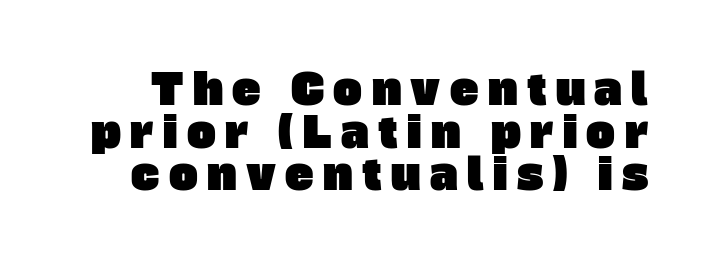
The image shows 43 px sans-serif type; set tight line spacing (0.99x), unusually wide letter spacing (+0.22 em), not underlined; low stroke contrast and a large x-height.
